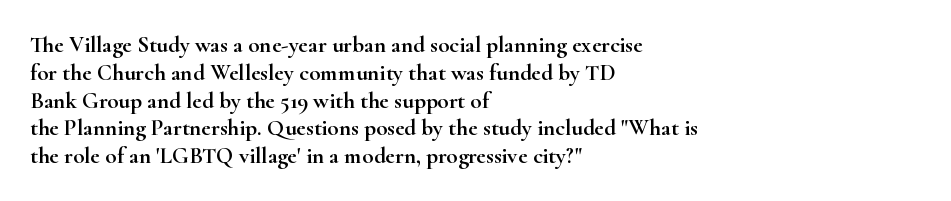
Q: Is the text italic (slanted)? A: No, it is upright.
Q: Is the text underlined? A: No.
Q: How is the paragraph aligned? A: Left-aligned.
Q: Is the spacing between letters normal or unusually wide? A: Normal.
